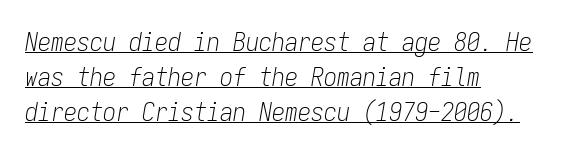
{"italic": "yes", "lean": "right", "slant_degrees": 9, "bold": "no", "underline": "yes", "align": "left", "line_spacing": "normal", "line_spacing_ratio": 1.34, "letter_spacing": "normal", "letter_spacing_em": 0.0, "glyph_px": 26}
